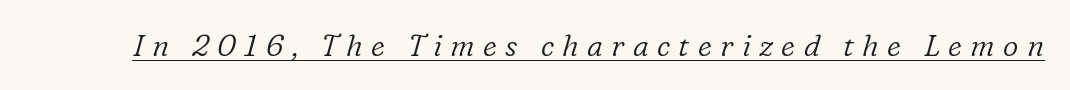
Q: Is the text bold? A: No.
Q: Is the text italic (slanted)? A: Yes, it leans right by about 16 degrees.
Q: Is the typeface a serif or a sans-serif typeface? A: Serif.
Q: Is the text underlined? A: Yes.
Q: Is the spacing between letters normal or unusually wide? A: Unusually wide.
Q: Width (condensed, normal, or wide)? A: Normal.
Q: Stroke contrast? A: Low.
Q: x-height? A: Medium.
Q: Monospaced? A: No.
